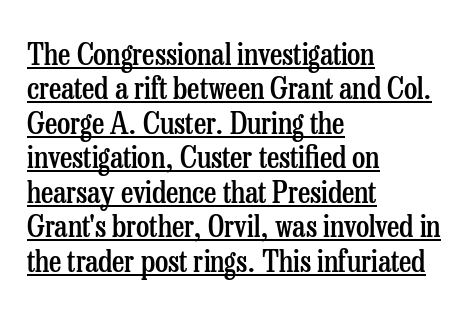
The image shows 30 px semibold, condensed serif type, upright; set left-aligned, tight line spacing (1.15x), normal letter spacing, underlined; low stroke contrast and a medium x-height.
